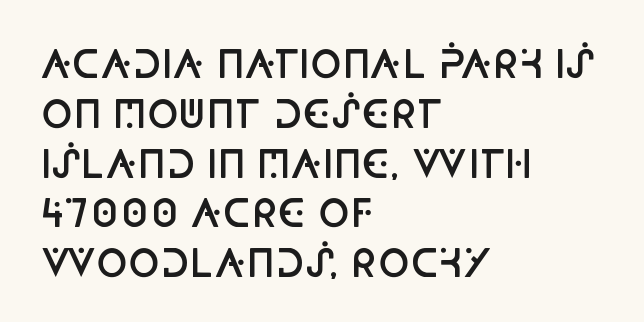
The image shows 38 px semibold, condensed sans-serif type, upright; set left-aligned, normal line spacing (1.31x), normal letter spacing, not underlined; low stroke contrast and a large x-height.
